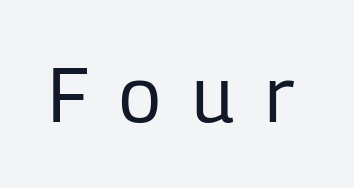
The weight tops out at a normal text grade. Is this a fixed-width face? No — the glyphs have proportional, varying widths. Honestly, there is no underline to notice here at all. The letters stand straight up with perfectly vertical stems. There is plenty of visible air inserted between adjacent glyphs. The rendering shows plain stroke endings on the letterforms — a sans-serif design.
